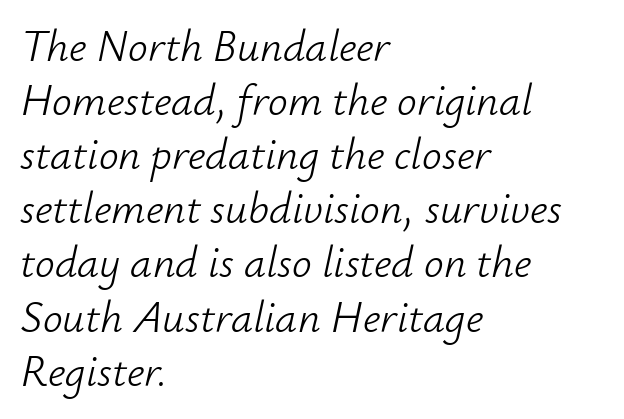
The letters look calm and open, with moderate or lighter stems. Visually the block forms a straight wall on the left and a jagged coastline on the right. Each word holds together tightly as a unit, with standard inter-letter gaps. Glance below the letters and you will spot only blank space.
